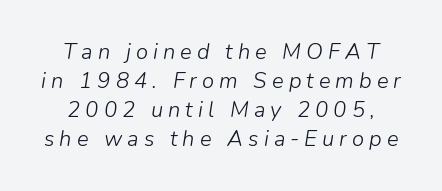
Q: Is the text bold? A: No.
Q: Is the text italic (slanted)? A: Yes, it leans right by about 9 degrees.
Q: Is the text underlined? A: No.
Q: Is the spacing between letters normal or unusually wide? A: Unusually wide.
Q: Is the spacing between lines tight, normal or loose? A: Normal.
